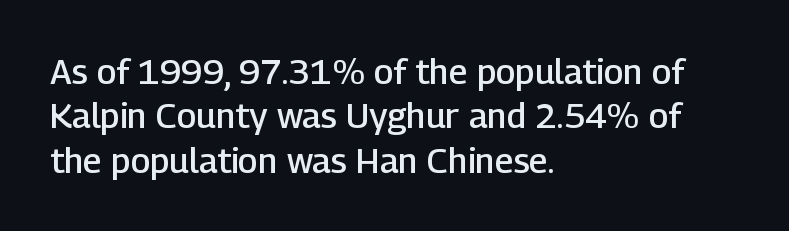
Q: Is the text bold? A: Semi-bold.
Q: Is the text italic (slanted)? A: No, it is upright.
Q: Is the typeface a serif or a sans-serif typeface? A: Sans-serif.
Q: Is the text underlined? A: No.
Q: How is the paragraph aligned? A: Left-aligned.
Q: Is the spacing between letters normal or unusually wide? A: Normal.
Q: Is the spacing between lines tight, normal or loose? A: Normal.
Q: Width (condensed, normal, or wide)? A: Normal.
Q: Stroke contrast? A: Low.
Q: x-height? A: Medium.
Q: Monospaced? A: No.
